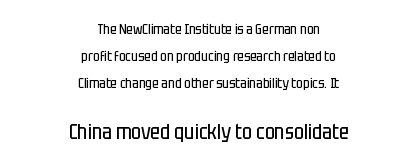
The second block has been scaled up relative to the first. If you folded the block vertically in half, each line would mirror itself in length. Does the leading feel generous? Absolutely, it's lavish. Nothing heavy about these letters — not bold at all. Letters rest on an invisible, unmarked baseline.
